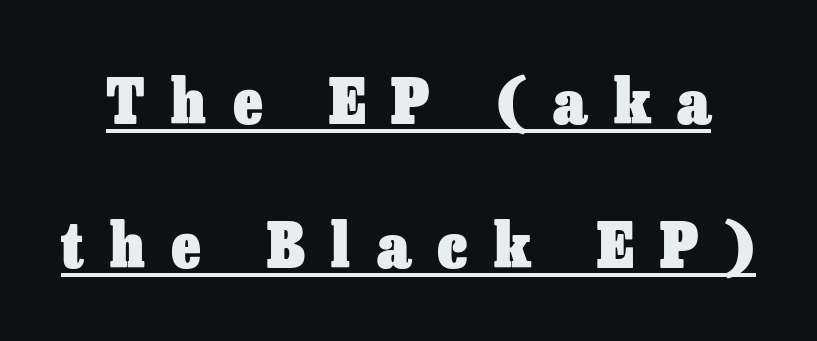
The image shows 62 px heavy type, upright; set loose line spacing (2.32x), unusually wide letter spacing (+0.43 em), underlined; low stroke contrast and a medium x-height.
